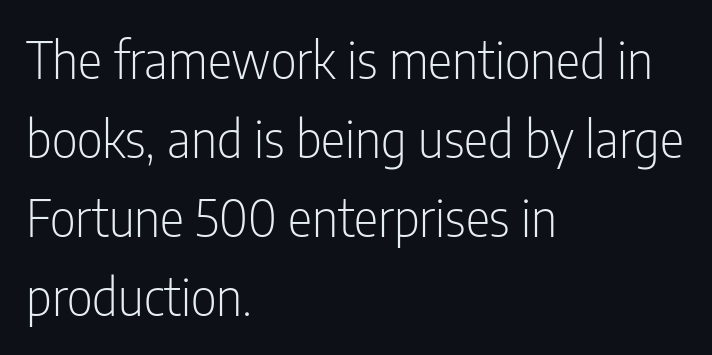
Q: Is the text bold? A: No.
Q: Is the text italic (slanted)? A: No, it is upright.
Q: Is the typeface a serif or a sans-serif typeface? A: Sans-serif.
Q: Is the text underlined? A: No.
Q: How is the paragraph aligned? A: Left-aligned.
Q: Is the spacing between letters normal or unusually wide? A: Normal.
Q: Is the spacing between lines tight, normal or loose? A: Normal.
Q: Width (condensed, normal, or wide)? A: Condensed.
Q: Stroke contrast? A: Low.
Q: x-height? A: Medium.
Q: Monospaced? A: No.
